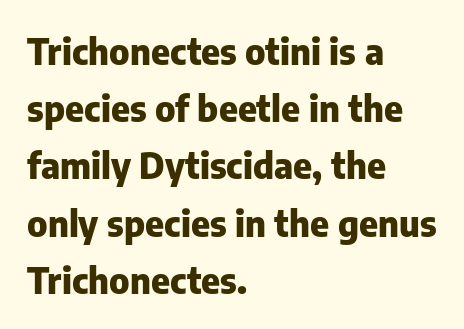
The image shows 36 px heavy sans-serif type, upright; set left-aligned, normal line spacing (1.59x), normal letter spacing, not underlined; low stroke contrast and a medium x-height.
